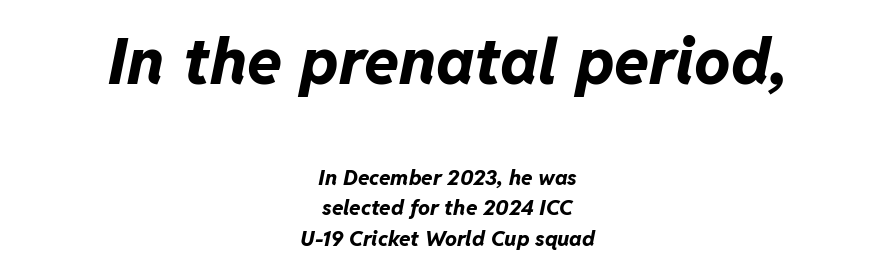
{"italic": "yes", "lean": "right", "slant_degrees": 11, "bold": "yes", "weight": "bold", "width": "normal", "stroke_contrast": "low", "x_height": "medium", "monospaced": "no", "underline": "no", "align": "center", "line_spacing": "normal", "line_spacing_ratio": 1.45, "letter_spacing": "normal", "letter_spacing_em": 0.0, "larger_block": "first", "size_ratio": 3.05, "glyph_px": 64}
